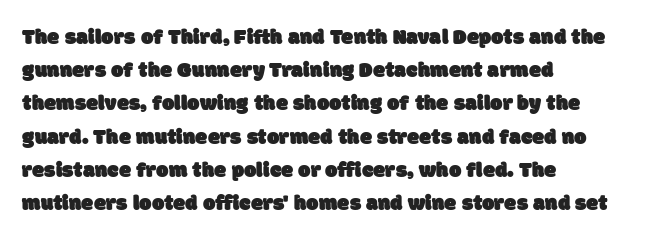
The image shows 22 px text type; set left-aligned, normal line spacing (1.51x), normal letter spacing, not underlined.
